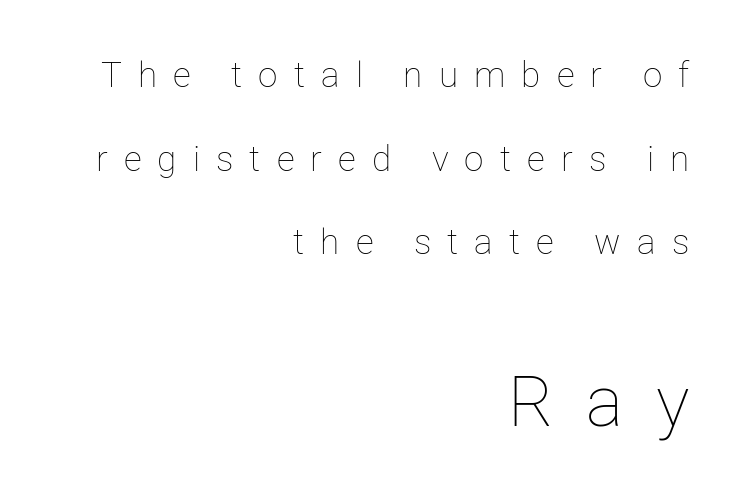
{"italic": "no", "bold": "no", "weight": "thin", "width": "normal", "stroke_contrast": "low", "x_height": "medium", "monospaced": "no", "underline": "no", "align": "right", "line_spacing": "loose", "line_spacing_ratio": 2.39, "letter_spacing": "wide", "letter_spacing_em": 0.46, "larger_block": "second", "size_ratio": 2.0, "glyph_px": 70}
